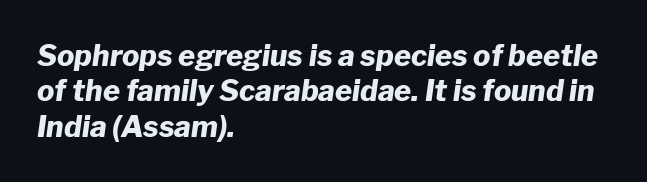
{"italic": "yes", "lean": "right", "slant_degrees": 8, "bold": "yes", "weight": "heavy", "width": "normal", "stroke_contrast": "low", "x_height": "medium", "monospaced": "no", "underline": "no", "align": "left", "line_spacing_ratio": 1.22, "letter_spacing": "normal", "letter_spacing_em": 0.0, "glyph_px": 29}
